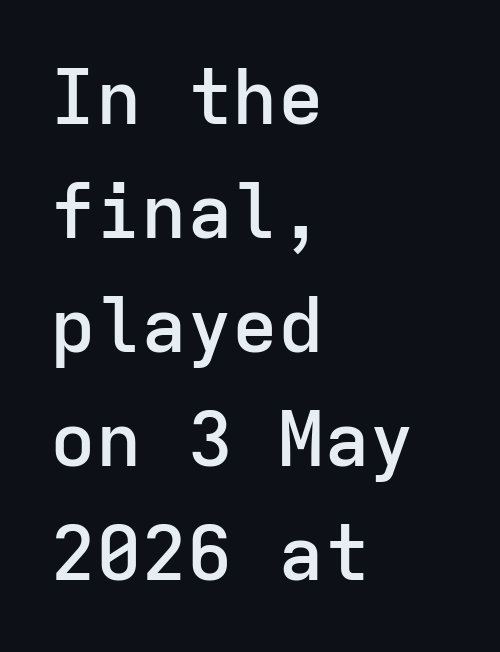
The image shows 76 px semibold sans-serif type, upright, monospaced; set left-aligned, normal line spacing (1.5x), normal letter spacing, not underlined; low stroke contrast and a medium x-height.
